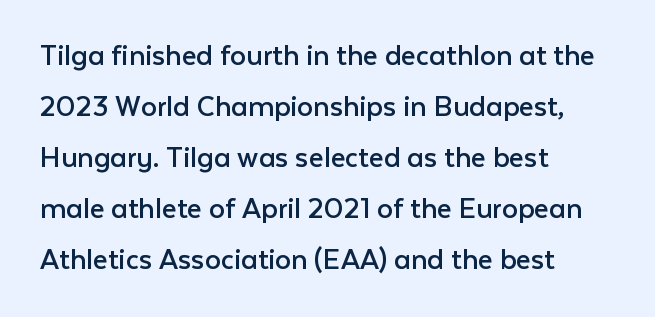
The image shows 32 px regular-weight sans-serif type, upright; set left-aligned, normal line spacing (1.59x), normal letter spacing, not underlined; low stroke contrast and a medium x-height.
